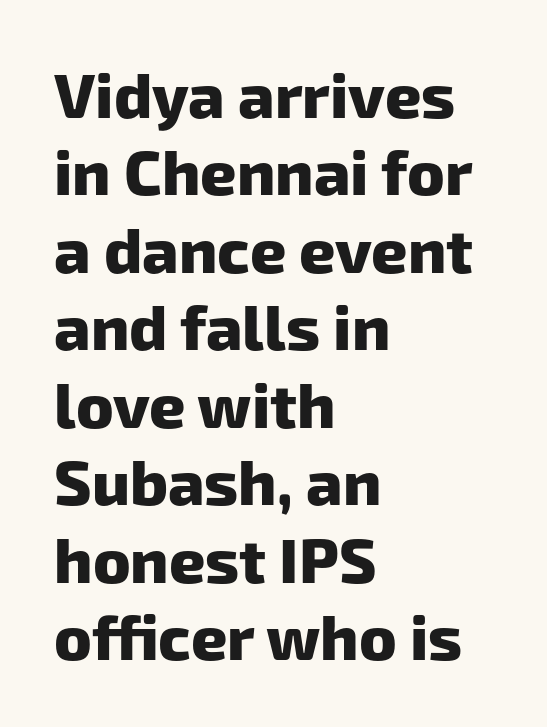
Look at the tracking — it's just the regular setting, nothing added. Thick stems and heavy bowls — unmistakably bold. These lines are set flush left with a ragged right edge. I'd call this a sans setting — the letters go barefoot. A typesetter would call this proportional, since set widths differ per character.
